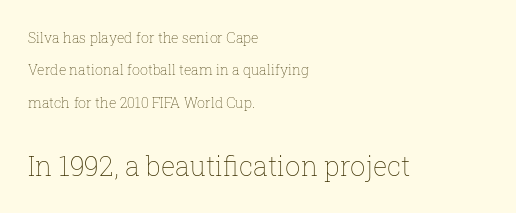
Q: Is the text bold? A: No.
Q: Is the text italic (slanted)? A: No, it is upright.
Q: Is the text underlined? A: No.
Q: How is the paragraph aligned? A: Left-aligned.
Q: Is the spacing between letters normal or unusually wide? A: Normal.
Q: Is the spacing between lines tight, normal or loose? A: Loose.
Q: Which block of text is set in a larger size, the first (top) or the second (bottom)? A: The second (bottom) one.
